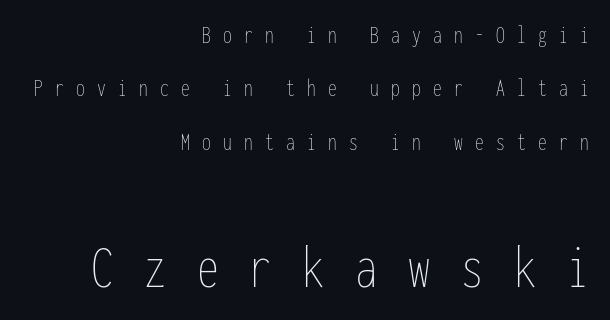
{"italic": "no", "bold": "no", "weight": "thin", "width": "condensed", "stroke_contrast": "low", "x_height": "medium", "monospaced": "yes", "underline": "no", "align": "right", "line_spacing": "loose", "line_spacing_ratio": 2.14, "letter_spacing": "wide", "letter_spacing_em": 0.49, "larger_block": "second", "size_ratio": 2.52, "glyph_px": 63}
